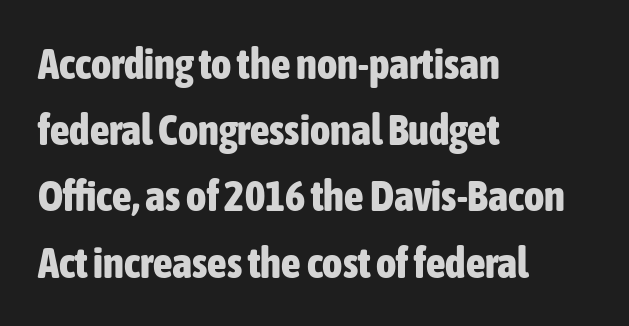
{"serif": "no", "italic": "no", "bold": "yes", "weight": "bold", "width": "condensed", "stroke_contrast": "low", "x_height": "medium", "monospaced": "no", "underline": "no", "align": "left", "line_spacing": "normal", "line_spacing_ratio": 1.54, "letter_spacing": "normal", "letter_spacing_em": 0.0, "glyph_px": 43}
